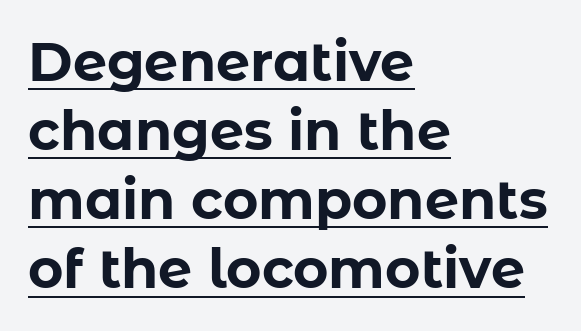
Q: Is the text bold? A: Yes.
Q: Is the text italic (slanted)? A: No, it is upright.
Q: Is the typeface a serif or a sans-serif typeface? A: Sans-serif.
Q: Is the text underlined? A: Yes.
Q: How is the paragraph aligned? A: Left-aligned.
Q: Is the spacing between letters normal or unusually wide? A: Normal.
Q: Is the spacing between lines tight, normal or loose? A: Normal.
Q: Width (condensed, normal, or wide)? A: Normal.
Q: Stroke contrast? A: Low.
Q: x-height? A: Medium.
Q: Monospaced? A: No.
